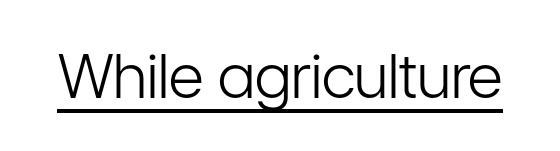
Q: Is the text bold? A: No.
Q: Is the text italic (slanted)? A: No, it is upright.
Q: Is the typeface a serif or a sans-serif typeface? A: Sans-serif.
Q: Is the text underlined? A: Yes.
Q: Is the spacing between letters normal or unusually wide? A: Normal.
Q: Width (condensed, normal, or wide)? A: Condensed.
Q: Stroke contrast? A: Low.
Q: x-height? A: Medium.
Q: Monospaced? A: No.
